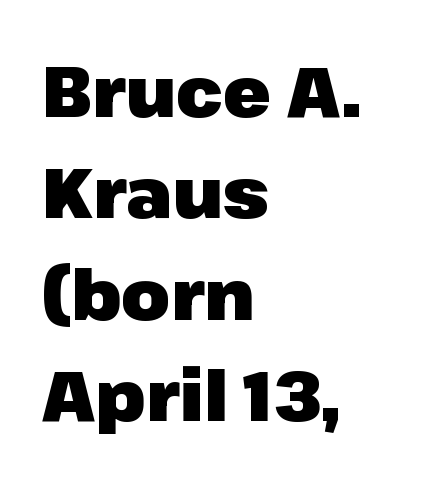
{"serif": "no", "italic": "no", "bold": "yes", "weight": "heavy", "width": "normal", "stroke_contrast": "low", "x_height": "medium", "monospaced": "no", "underline": "no", "align": "left", "line_spacing": "normal", "line_spacing_ratio": 1.45, "letter_spacing": "normal", "letter_spacing_em": 0.0, "glyph_px": 70}
